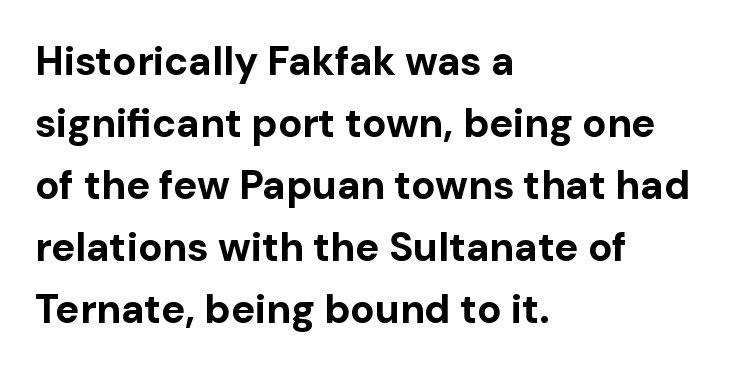
Q: Is the text bold? A: Yes.
Q: Is the text italic (slanted)? A: No, it is upright.
Q: Is the typeface a serif or a sans-serif typeface? A: Sans-serif.
Q: Is the text underlined? A: No.
Q: How is the paragraph aligned? A: Left-aligned.
Q: Is the spacing between letters normal or unusually wide? A: Normal.
Q: Is the spacing between lines tight, normal or loose? A: Normal.
Q: Width (condensed, normal, or wide)? A: Normal.
Q: Stroke contrast? A: Low.
Q: x-height? A: Medium.
Q: Monospaced? A: No.
